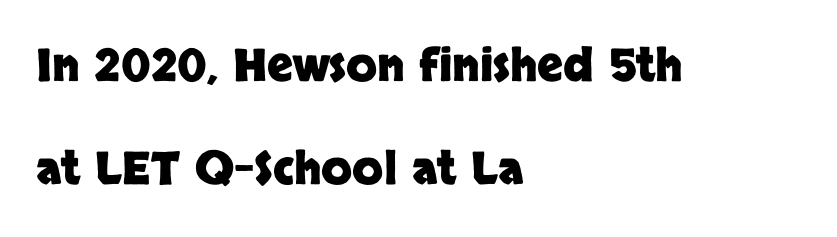
The image shows 45 px heavy sans-serif type, upright; set left-aligned, loose line spacing (2.28x), normal letter spacing, not underlined; low stroke contrast and a large x-height.
